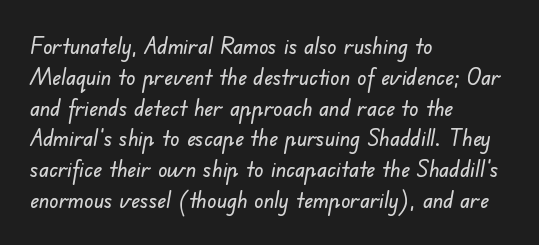
{"underline": "no", "align": "left", "line_spacing": "normal", "line_spacing_ratio": 1.34, "letter_spacing": "normal", "letter_spacing_em": 0.0, "glyph_px": 23}
